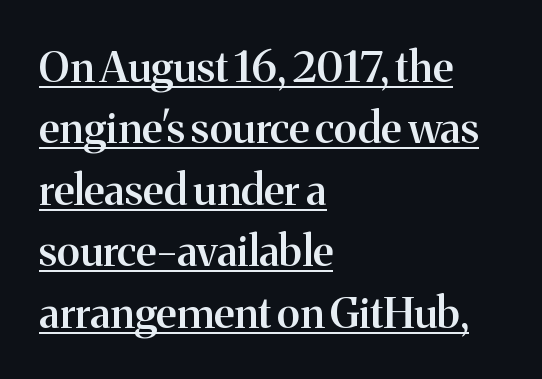
Summary of weight: moderately heavy, a semibold. Unlike italic type, these characters show no tilt at all. This is underlined copy, the kind a proofreader might mark for attention. Leading: standard. One-word summary of the alignment: left.
